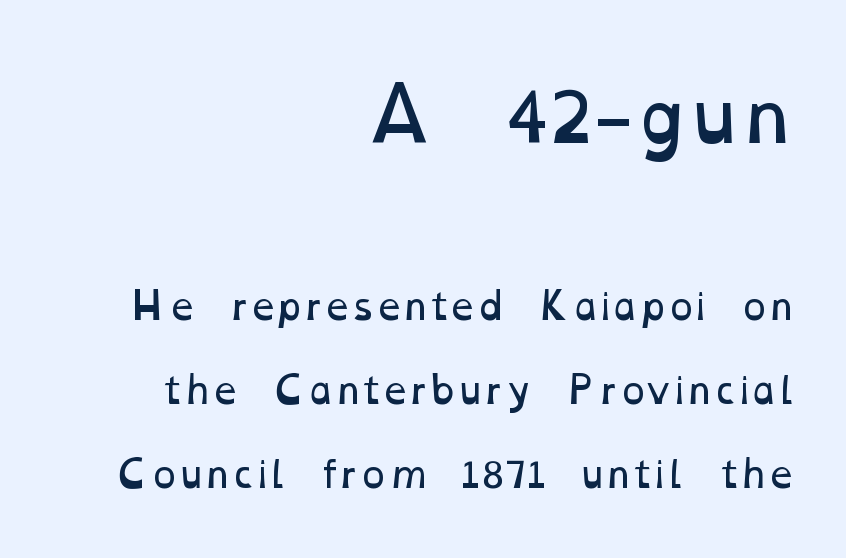
Q: Is the text bold? A: No.
Q: Is the text underlined? A: No.
Q: How is the paragraph aligned? A: Right-aligned.
Q: Is the spacing between letters normal or unusually wide? A: Normal.
Q: Is the spacing between lines tight, normal or loose? A: Loose.
Q: Which block of text is set in a larger size, the first (top) or the second (bottom)? A: The first (top) one.
Q: Width (condensed, normal, or wide)? A: Wide.
Q: Stroke contrast? A: Low.
Q: x-height? A: Medium.
Q: Monospaced? A: No.
